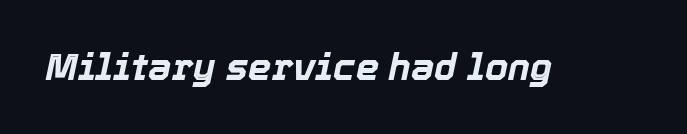
{"italic": "yes", "lean": "right", "slant_degrees": 12, "bold": "yes", "weight": "bold", "width": "normal", "x_height": "medium", "monospaced": "no", "underline": "no", "letter_spacing": "normal", "letter_spacing_em": 0.0, "glyph_px": 37}
